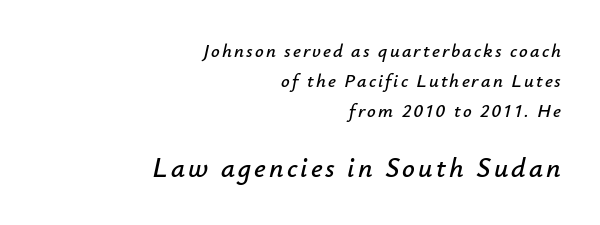
Do the characters align in a grid? No, the font is proportional. This sample keeps an unexceptional amount of space between lines. The glyphs are unaccompanied by any horizontal stroke below them. Which margin do the lines hug? The right one — the left edge is uneven. Small over large — that's the arrangement of the two blocks here. The text carries the slant typical of an italic or oblique font.
